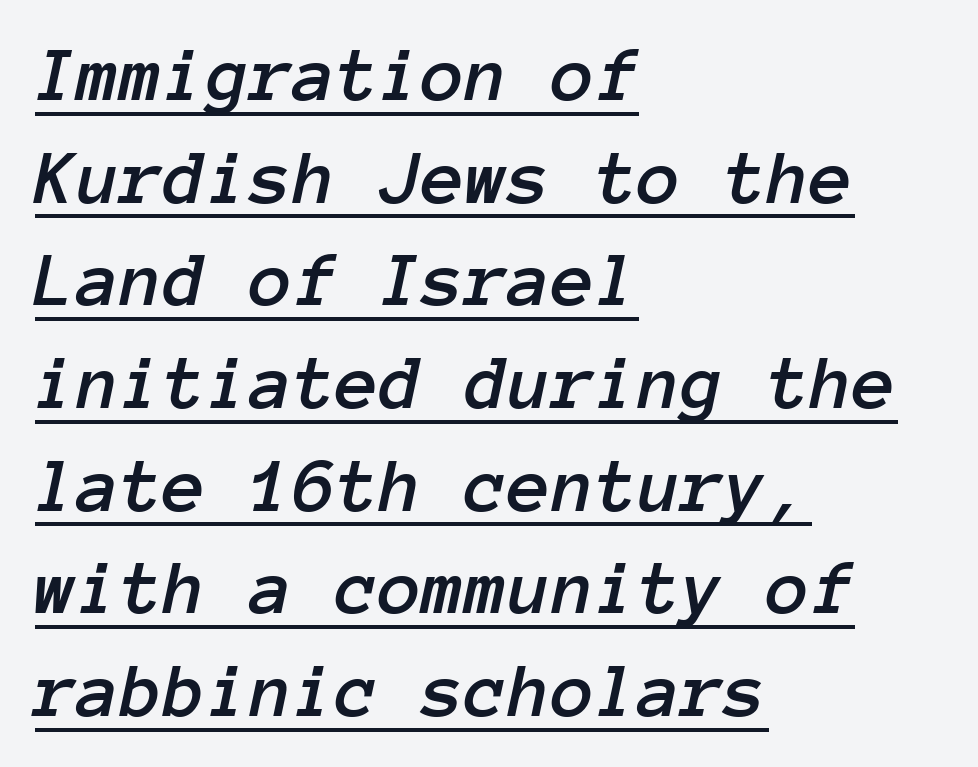
{"italic": "yes", "lean": "right", "slant_degrees": 12, "width": "normal", "stroke_contrast": "low", "x_height": "medium", "monospaced": "yes", "underline": "yes", "align": "left", "line_spacing": "normal", "line_spacing_ratio": 1.3, "letter_spacing": "normal", "letter_spacing_em": 0.0, "glyph_px": 79}
